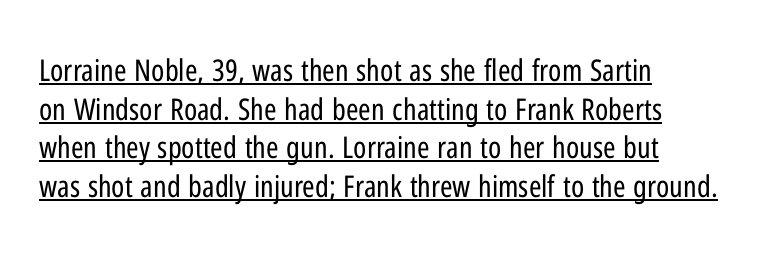
Q: Is the text bold? A: No.
Q: Is the text italic (slanted)? A: No, it is upright.
Q: Is the typeface a serif or a sans-serif typeface? A: Sans-serif.
Q: Is the text underlined? A: Yes.
Q: How is the paragraph aligned? A: Left-aligned.
Q: Is the spacing between letters normal or unusually wide? A: Normal.
Q: Is the spacing between lines tight, normal or loose? A: Normal.
Q: Width (condensed, normal, or wide)? A: Condensed.
Q: Stroke contrast? A: Low.
Q: x-height? A: Medium.
Q: Monospaced? A: No.
